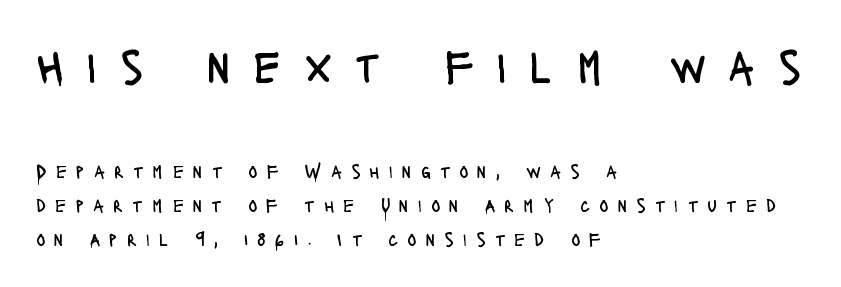
The image shows 47 px regular-weight, condensed sans-serif type, upright; set left-aligned, line spacing 1.81x, unusually wide letter spacing (+0.49 em), not underlined; the first (top) block is 2.47x larger; low stroke contrast and a large x-height.
